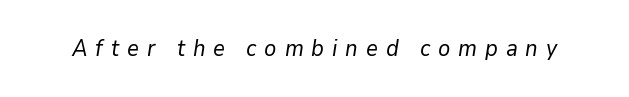
In terms of letterspacing, this is a distinctly airy, spread setting. The baseline area is clear. The typeface has the unassuming heft of standard copy or less. The whole block is typeset with a tilt.
